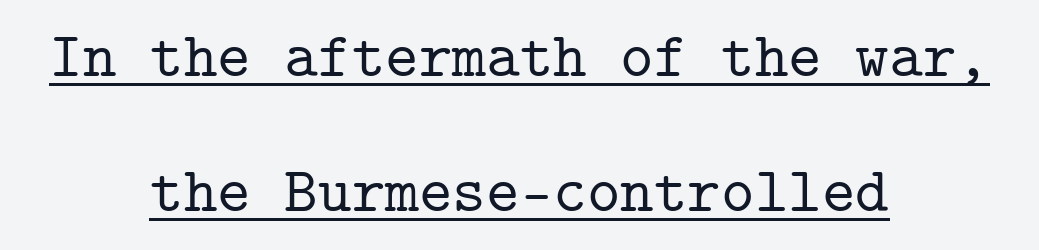
The image shows 64 px serif type, upright, monospaced; set centered, loose line spacing (2.11x), normal letter spacing, underlined; low stroke contrast and a medium x-height.
